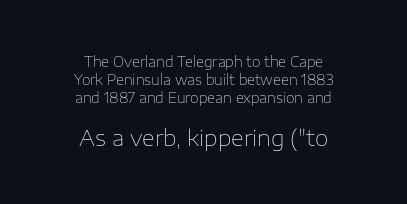
Does extra space separate the letters? No, they use regular spacing. The zone under the glyphs is completely vacant. Rendered with straight, roman letterforms. Here the second block reads like a headline and the first like body copy. The letters look calm and open, with moderate or lighter stems.
